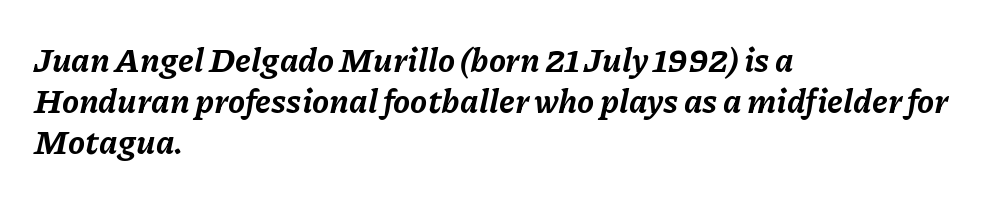
Q: Is the text bold? A: Yes.
Q: Is the text italic (slanted)? A: Yes, it leans right by about 11 degrees.
Q: Is the text underlined? A: No.
Q: How is the paragraph aligned? A: Left-aligned.
Q: Is the spacing between letters normal or unusually wide? A: Normal.
Q: Width (condensed, normal, or wide)? A: Normal.
Q: Stroke contrast? A: Low.
Q: x-height? A: Medium.
Q: Monospaced? A: No.
